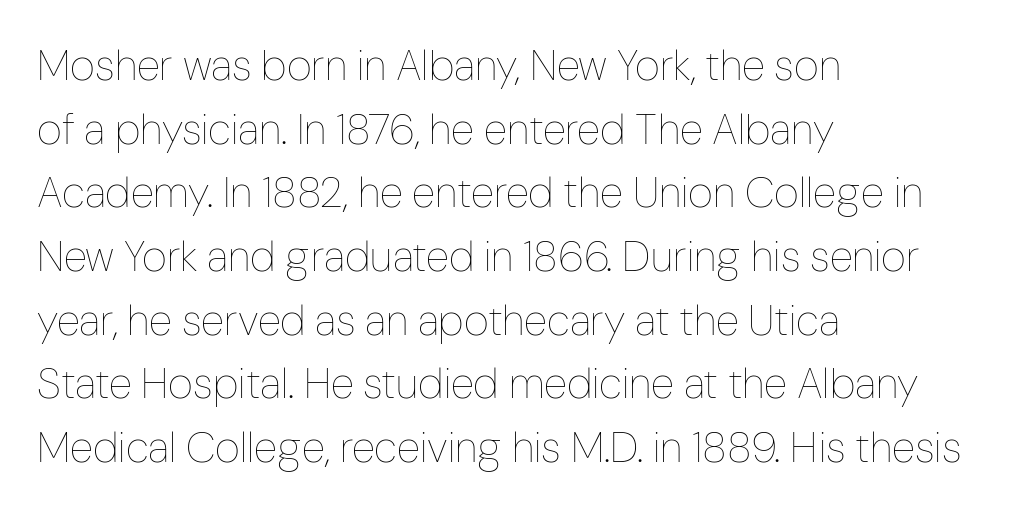
{"italic": "no", "bold": "no", "weight": "thin", "width": "condensed", "stroke_contrast": "low", "x_height": "medium", "monospaced": "no", "underline": "no", "align": "left", "line_spacing": "normal", "line_spacing_ratio": 1.48, "letter_spacing": "normal", "letter_spacing_em": 0.0, "glyph_px": 43}
